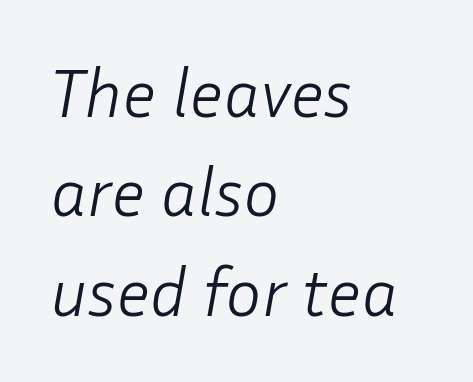
Q: Is the text bold? A: No.
Q: Is the text italic (slanted)? A: Yes, it leans right by about 10 degrees.
Q: Is the text underlined? A: No.
Q: How is the paragraph aligned? A: Left-aligned.
Q: Is the spacing between letters normal or unusually wide? A: Normal.
Q: Is the spacing between lines tight, normal or loose? A: Normal.
Q: Width (condensed, normal, or wide)? A: Normal.
Q: Stroke contrast? A: Low.
Q: x-height? A: Medium.
Q: Monospaced? A: No.
